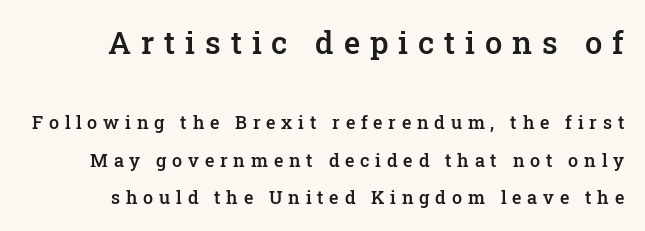
This rendering employs a face with finishing strokes, i.e., a serif. Proportional: the letters do not fall into vertical columns. You can tell it's not italic because the verticals are truly vertical. The letterforms stand isolated, each surrounded by extra space. Weight check: semibold — heavier than regular, not quite bold. Widely set lines give the paragraph a tall, airy silhouette.
